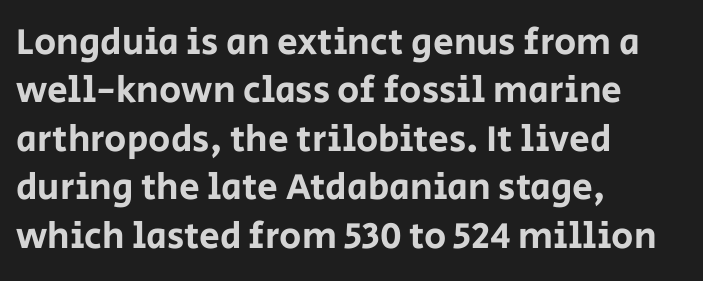
{"serif": "no", "italic": "no", "width": "normal", "stroke_contrast": "low", "x_height": "large", "monospaced": "no", "underline": "no", "align": "left", "line_spacing": "normal", "line_spacing_ratio": 1.31, "letter_spacing": "normal", "letter_spacing_em": 0.0, "glyph_px": 37}
